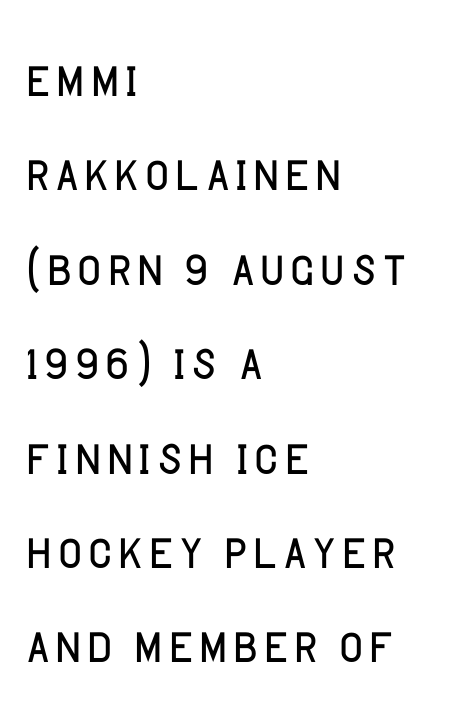
The image shows 66 px light sans-serif type, upright; set left-aligned, normal line spacing (1.43x), normal letter spacing, not underlined; low stroke contrast and a large x-height.
